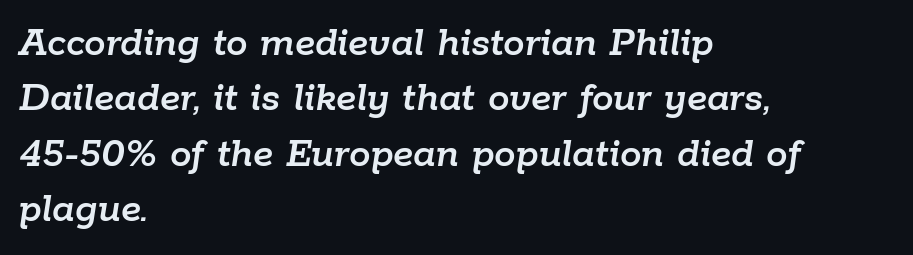
You could not count columns in this text — the font is proportionally spaced. Each row of text sits above clean, open space. The passage shown leans; its letterforms are oblique. The passage shown stacks its lines at a standard gap. Every row of glyphs begins at an identical x-position on the left.
